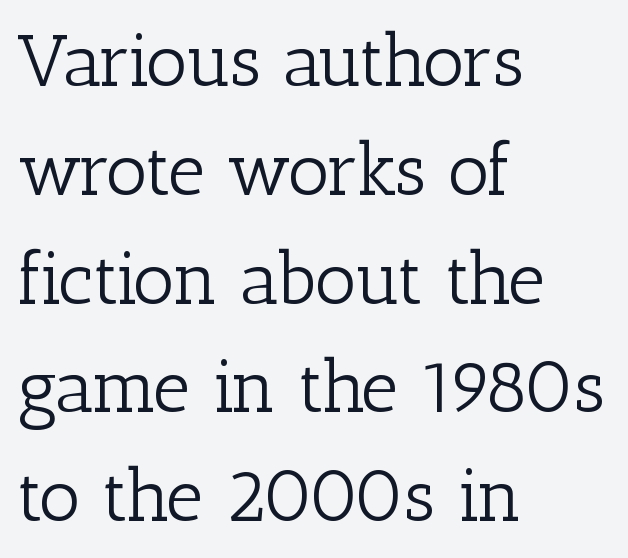
The image shows 73 px light serif type, upright; set left-aligned, normal line spacing (1.49x), normal letter spacing, not underlined; low stroke contrast and a medium x-height.
